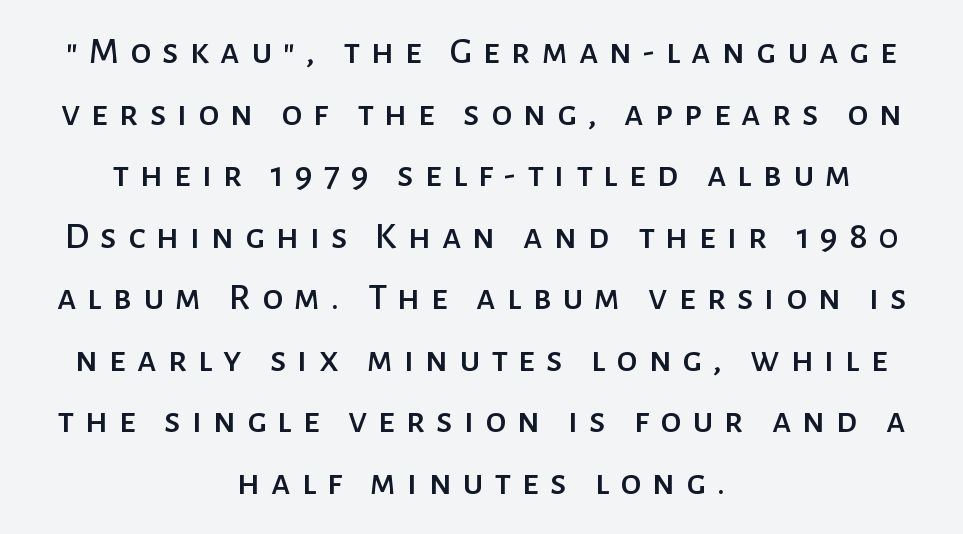
Interline gaps are of average width in this sample. Layout note: lines centered. Each letter keeps its own natural width here, so spacing adapts to shape. Each row of text sits above clean, open space.
